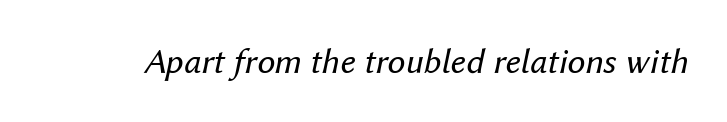
{"italic": "yes", "lean": "right", "slant_degrees": 12, "bold": "no", "weight": "regular", "width": "normal", "stroke_contrast": "medium", "x_height": "medium", "monospaced": "no", "underline": "no", "letter_spacing": "normal", "letter_spacing_em": 0.0, "glyph_px": 36}
